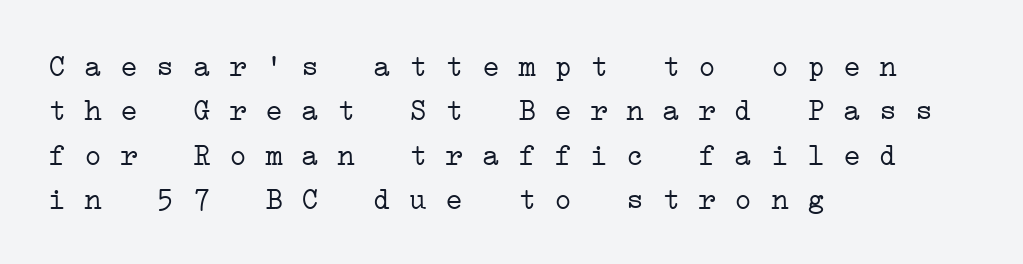
{"serif": "yes", "bold": "no", "weight": "light", "width": "wide", "stroke_contrast": "low", "x_height": "medium", "monospaced": "yes", "underline": "no", "align": "left", "line_spacing": "normal", "line_spacing_ratio": 1.48, "letter_spacing": "normal", "letter_spacing_em": 0.0, "glyph_px": 30}
